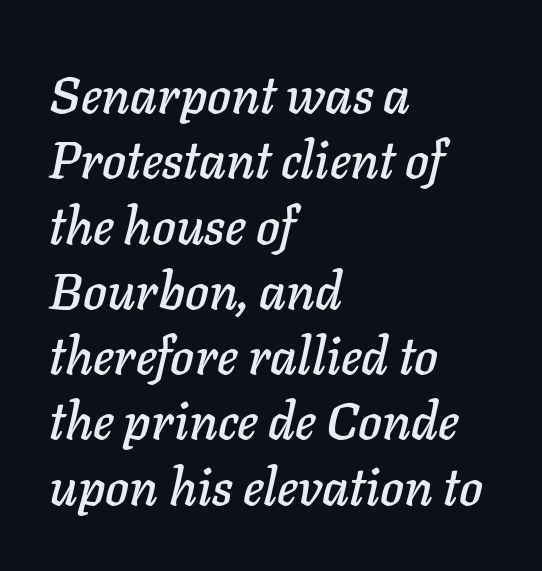
{"italic": "yes", "lean": "right", "slant_degrees": 11, "width": "normal", "stroke_contrast": "low", "x_height": "medium", "monospaced": "no", "underline": "no", "align": "left", "line_spacing": "normal", "line_spacing_ratio": 1.28, "letter_spacing": "normal", "letter_spacing_em": 0.0, "glyph_px": 51}
